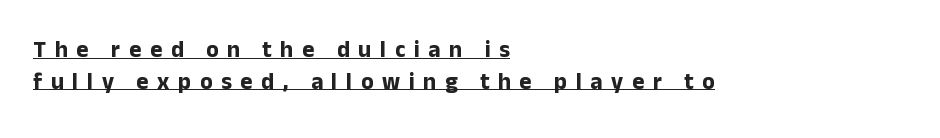
Designer's note — italics off, roman on. Has an underline been added? It has. Where is the straight margin? On the left. Compared with typical body copy, the letter spacing here is much looser. What weight is shown? A full bold with thick strokes. The vertical gap from one line to the next is medium.
